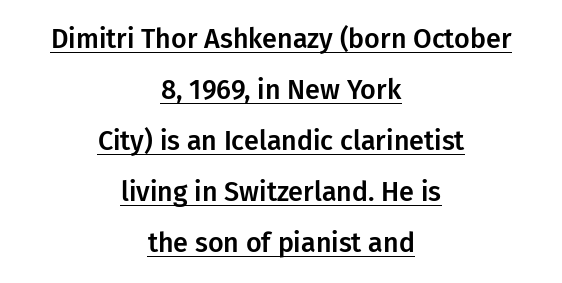
Q: Is the text italic (slanted)? A: No, it is upright.
Q: Is the text underlined? A: Yes.
Q: How is the paragraph aligned? A: Centered.
Q: Is the spacing between letters normal or unusually wide? A: Normal.
